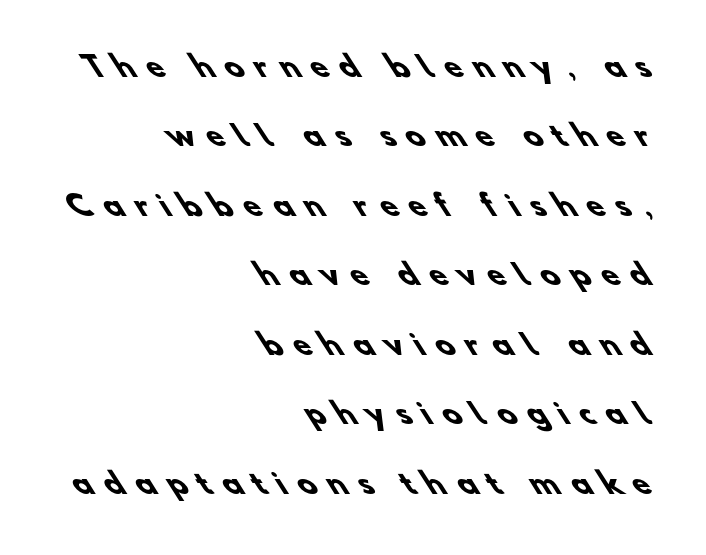
{"serif": "no", "bold": "yes", "weight": "heavy", "width": "normal", "stroke_contrast": "low", "x_height": "small", "monospaced": "no", "underline": "no", "align": "right", "line_spacing": "loose", "line_spacing_ratio": 2.48, "letter_spacing": "wide", "letter_spacing_em": 0.42, "glyph_px": 28}
